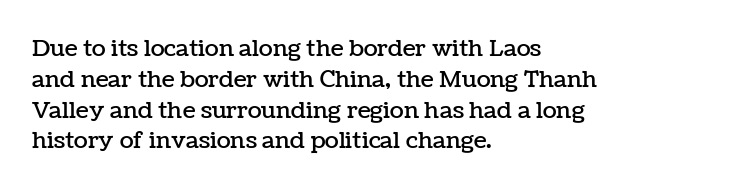
The glyphs are unaccompanied by any horizontal stroke below them. Quick note: not italic, upright. Each word holds together tightly as a unit, with standard inter-letter gaps. The paragraph shown leans on its left margin. Does the leading feel generous? No, just average.
